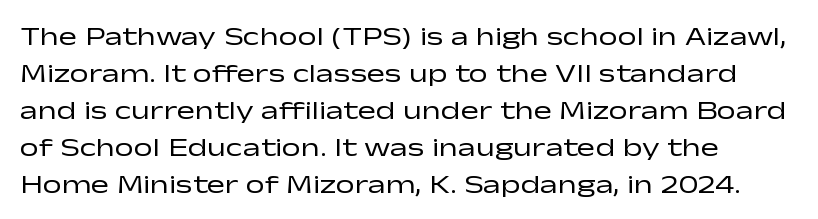
The image shows 27 px text type, upright; set left-aligned, normal line spacing (1.37x), normal letter spacing, not underlined.
